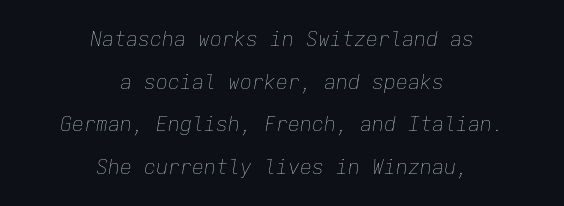
The image shows 20 px text type, italic (leaning right); set centered, loose line spacing (2.13x), normal letter spacing, not underlined.
